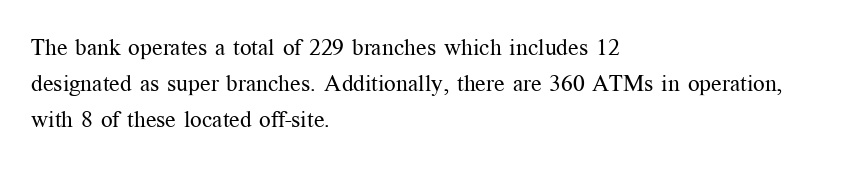
{"italic": "no", "bold": "no", "underline": "no", "align": "left", "line_spacing": "normal", "line_spacing_ratio": 1.57, "letter_spacing": "normal", "letter_spacing_em": 0.0, "glyph_px": 23}
